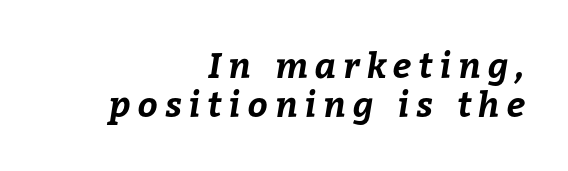
{"bold": "yes", "weight": "bold", "width": "normal", "stroke_contrast": "low", "x_height": "medium", "monospaced": "no", "underline": "no", "align": "right", "line_spacing": "tight", "line_spacing_ratio": 1.12, "letter_spacing": "wide", "letter_spacing_em": 0.2, "glyph_px": 35}
